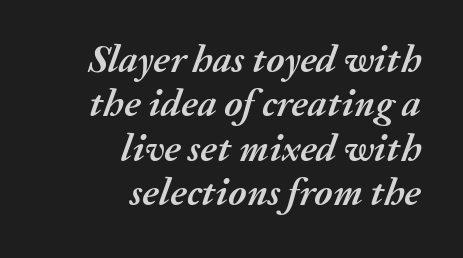
{"italic": "yes", "lean": "right", "slant_degrees": 20, "bold": "yes", "weight": "semibold", "width": "normal", "stroke_contrast": "medium", "x_height": "medium", "monospaced": "no", "underline": "no", "align": "right", "line_spacing": "tight", "line_spacing_ratio": 1.14, "letter_spacing": "normal", "letter_spacing_em": 0.0, "glyph_px": 39}
